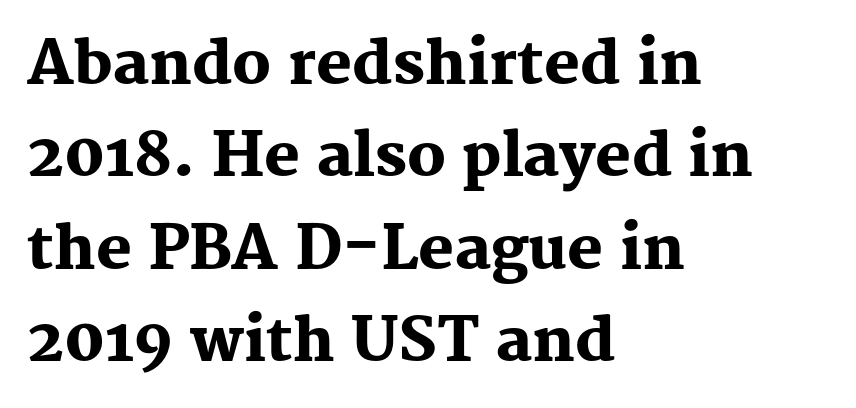
The characters look thick and weighty, a clear bold. If you drew a line through each stem, it would be perfectly vertical. The paragraph has a hard left edge and a soft right edge. This sample has the flowing, uneven cadence of proportional lettering. The gap between lines stays unmarked.
